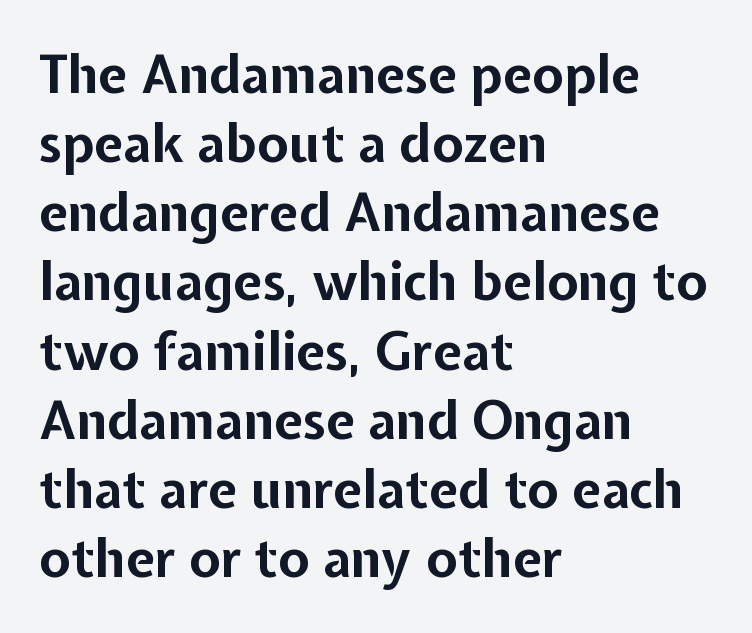
Each word holds together tightly as a unit, with standard inter-letter gaps. Think of a printed novel: that variable character pitch is what you see here. The zone under the glyphs is completely vacant. It's the straight-up-and-down kind of type. Does the copy run flush right? No — it runs flush left. Look at the stroke-to-counter ratio: heavy, a bold.
